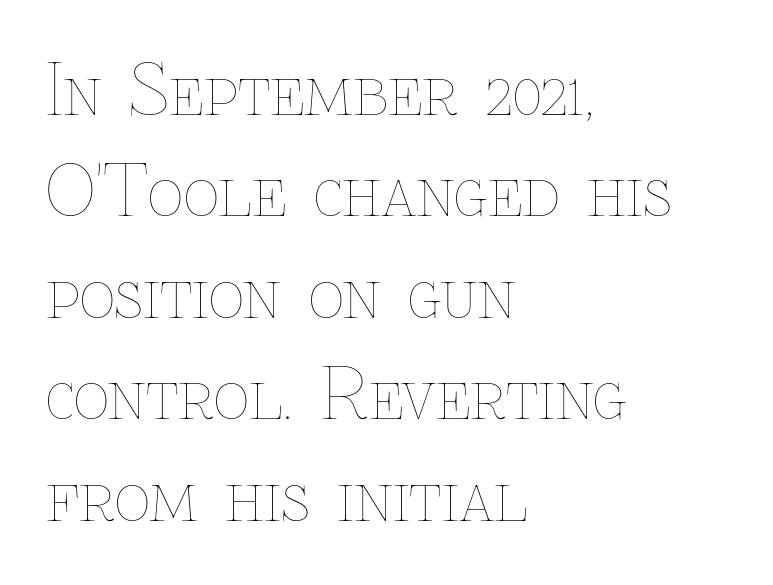
Q: Is the text bold? A: No.
Q: Is the text italic (slanted)? A: No, it is upright.
Q: Is the text underlined? A: No.
Q: How is the paragraph aligned? A: Left-aligned.
Q: Is the spacing between letters normal or unusually wide? A: Normal.
Q: Is the spacing between lines tight, normal or loose? A: Normal.
Q: Width (condensed, normal, or wide)? A: Normal.
Q: Stroke contrast? A: Low.
Q: x-height? A: Medium.
Q: Monospaced? A: No.
